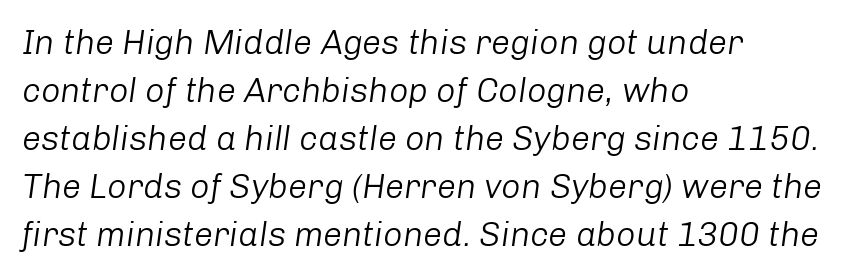
The image shows 34 px light type, italic (leaning right); set left-aligned, normal line spacing (1.41x), normal letter spacing, not underlined; low stroke contrast and a medium x-height.
